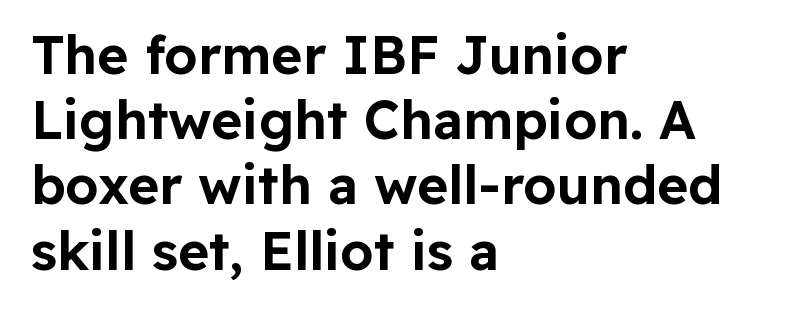
The image shows 53 px sans-serif type, upright; set left-aligned, line spacing 1.23x, normal letter spacing, not underlined; low stroke contrast and a medium x-height.
